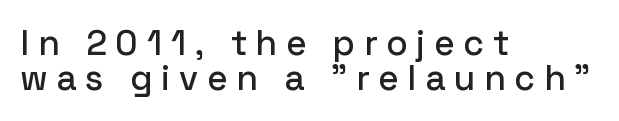
Q: Is the text italic (slanted)? A: No, it is upright.
Q: Is the typeface a serif or a sans-serif typeface? A: Sans-serif.
Q: Is the text underlined? A: No.
Q: How is the paragraph aligned? A: Left-aligned.
Q: Is the spacing between letters normal or unusually wide? A: Unusually wide.
Q: Is the spacing between lines tight, normal or loose? A: Tight.
Q: Width (condensed, normal, or wide)? A: Normal.
Q: Stroke contrast? A: Low.
Q: x-height? A: Medium.
Q: Monospaced? A: No.
